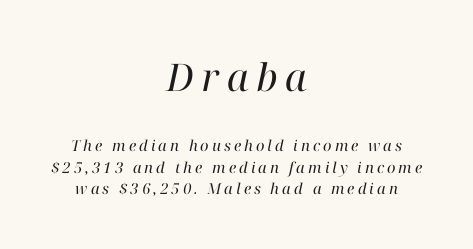
Do the characters align in a grid? No, the font is proportional. Quick note: italic. Leading: standard. There is plenty of visible air inserted between adjacent glyphs. This is serif lettering, the kind often seen in printed books. The block sitting higher on the canvas is the one with enlarged characters.
